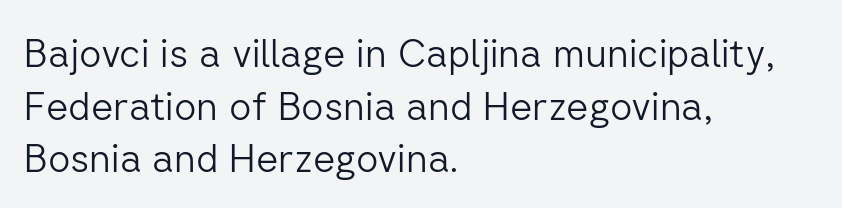
Q: Is the text bold? A: No.
Q: Is the text italic (slanted)? A: No, it is upright.
Q: Is the typeface a serif or a sans-serif typeface? A: Sans-serif.
Q: Is the text underlined? A: No.
Q: How is the paragraph aligned? A: Left-aligned.
Q: Is the spacing between letters normal or unusually wide? A: Normal.
Q: Is the spacing between lines tight, normal or loose? A: Normal.
Q: Width (condensed, normal, or wide)? A: Normal.
Q: Stroke contrast? A: Low.
Q: x-height? A: Medium.
Q: Monospaced? A: No.
